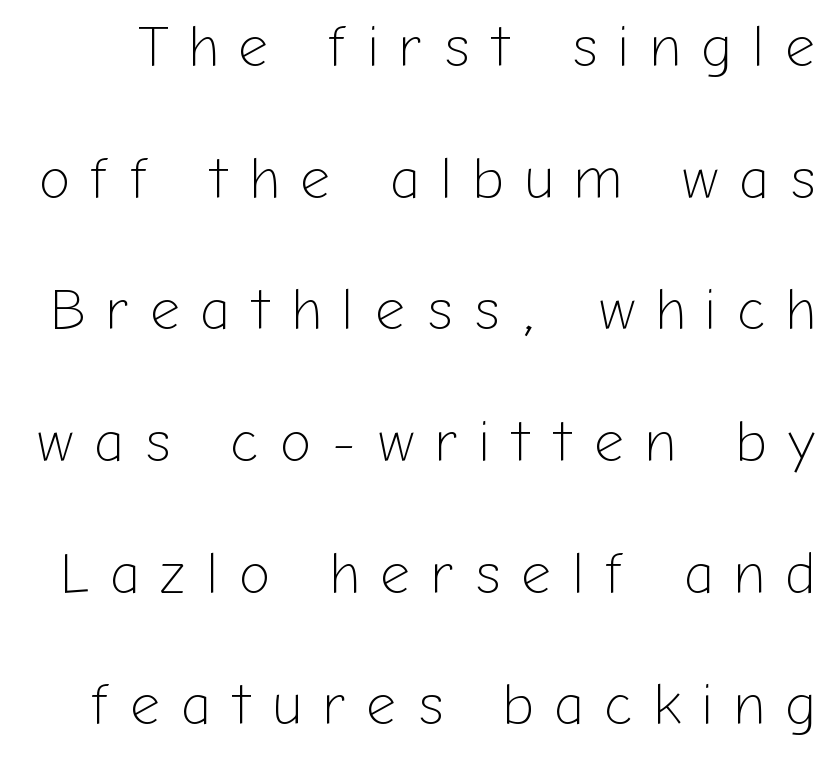
The image shows 58 px light sans-serif type, upright; set loose line spacing (2.27x), unusually wide letter spacing (+0.36 em), not underlined; low stroke contrast and a medium x-height.
